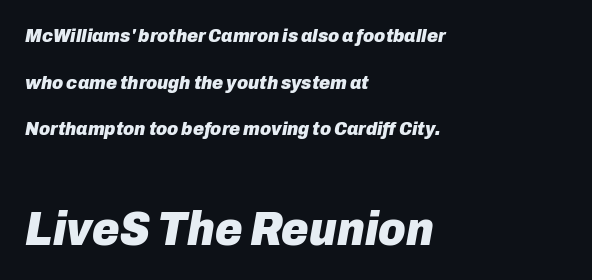
{"italic": "yes", "lean": "right", "slant_degrees": 10, "bold": "yes", "weight": "heavy", "width": "normal", "stroke_contrast": "low", "x_height": "medium", "monospaced": "no", "underline": "no", "align": "left", "line_spacing": "loose", "line_spacing_ratio": 2.46, "letter_spacing": "normal", "letter_spacing_em": 0.0, "larger_block": "second", "size_ratio": 2.47, "glyph_px": 47}
